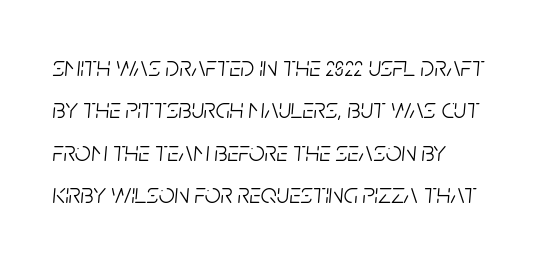
{"italic": "yes", "lean": "right", "slant_degrees": 5, "bold": "no", "weight": "light", "width": "condensed", "stroke_contrast": "low", "x_height": "large", "monospaced": "no", "underline": "no", "align": "left", "line_spacing": "normal", "line_spacing_ratio": 1.51, "letter_spacing": "normal", "letter_spacing_em": 0.0, "glyph_px": 28}
